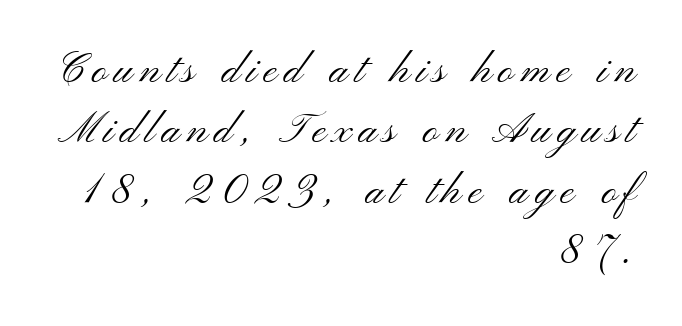
{"serif": "no", "bold": "no", "weight": "light", "width": "wide", "stroke_contrast": "medium", "x_height": "small", "monospaced": "no", "underline": "no", "align": "right", "line_spacing": "normal", "line_spacing_ratio": 1.44, "glyph_px": 42}
